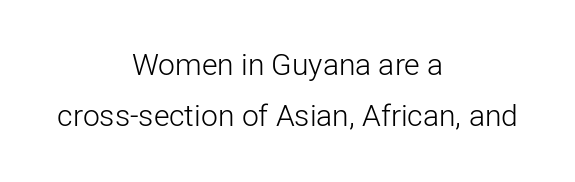
The foot of each line stays bare and open. These lines stack symmetrically, like a column narrowing and widening about its center. Looks like regular typesetting: each glyph gets only the width it needs. Weight: regular or lighter. The lettering stays uniformly vertical, giving the passage a roman look. Font category for this specimen: sans-serif.
